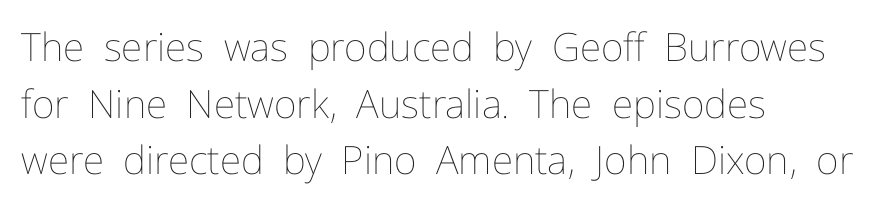
Q: Is the text bold? A: No.
Q: Is the text italic (slanted)? A: No, it is upright.
Q: Is the text underlined? A: No.
Q: How is the paragraph aligned? A: Left-aligned.
Q: Is the spacing between letters normal or unusually wide? A: Normal.
Q: Is the spacing between lines tight, normal or loose? A: Normal.
Q: Width (condensed, normal, or wide)? A: Normal.
Q: Stroke contrast? A: Low.
Q: x-height? A: Medium.
Q: Monospaced? A: No.
